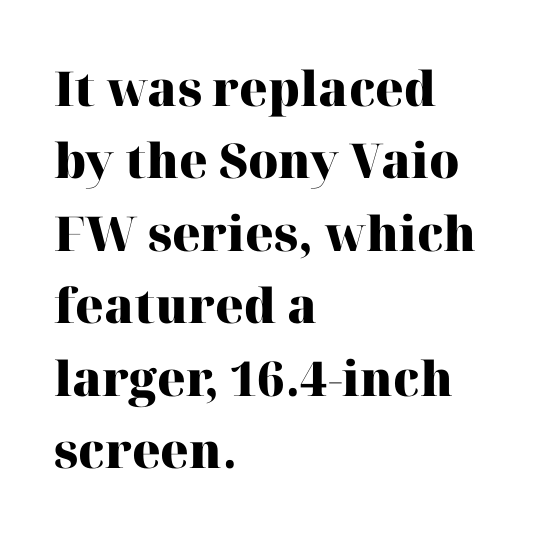
The image shows 48 px heavy serif type, upright; set left-aligned, normal line spacing (1.51x), normal letter spacing, not underlined; high stroke contrast and a medium x-height.
